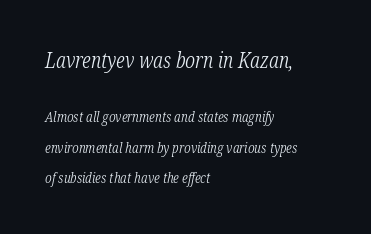
The image shows 21 px text type, italic (leaning right); set left-aligned, loose line spacing (2.17x), normal letter spacing, not underlined; the first (top) block is 1.5x larger.
